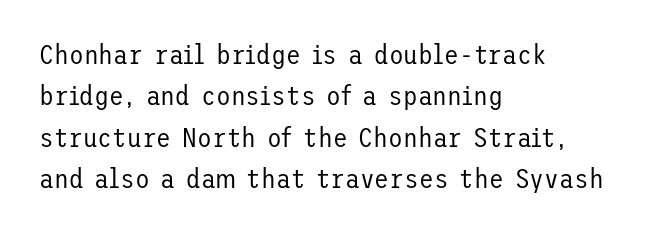
{"italic": "no", "bold": "no", "underline": "no", "align": "left", "line_spacing": "normal", "line_spacing_ratio": 1.53, "letter_spacing": "normal", "letter_spacing_em": 0.0, "glyph_px": 27}
